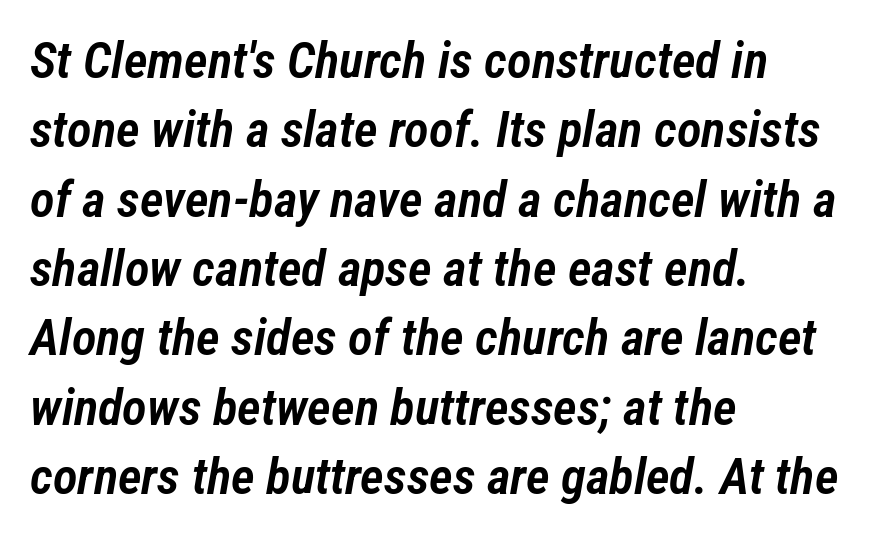
{"italic": "yes", "lean": "right", "slant_degrees": 12, "bold": "semi", "weight": "semibold", "width": "condensed", "stroke_contrast": "low", "x_height": "medium", "monospaced": "no", "underline": "no", "align": "left", "line_spacing": "normal", "line_spacing_ratio": 1.36, "letter_spacing": "normal", "letter_spacing_em": 0.0, "glyph_px": 51}
